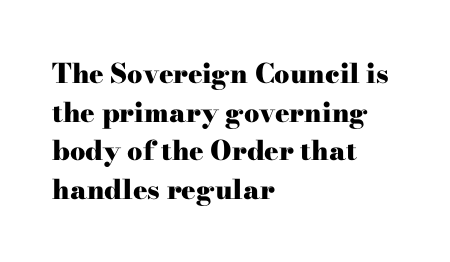
The glyphs are unaccompanied by any horizontal stroke below them. Alignment: flush left. Its strokes are broad and dark, the hallmark of bold type. Designer's note — italics off, roman on.
